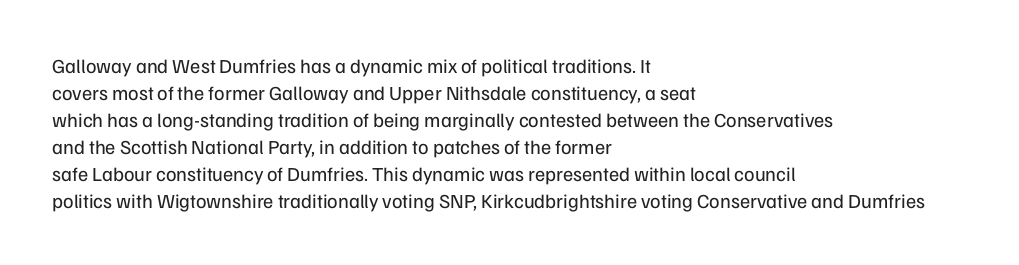
{"italic": "no", "bold": "no", "underline": "no", "align": "left", "line_spacing": "normal", "line_spacing_ratio": 1.35, "letter_spacing": "normal", "letter_spacing_em": 0.0, "glyph_px": 20}
